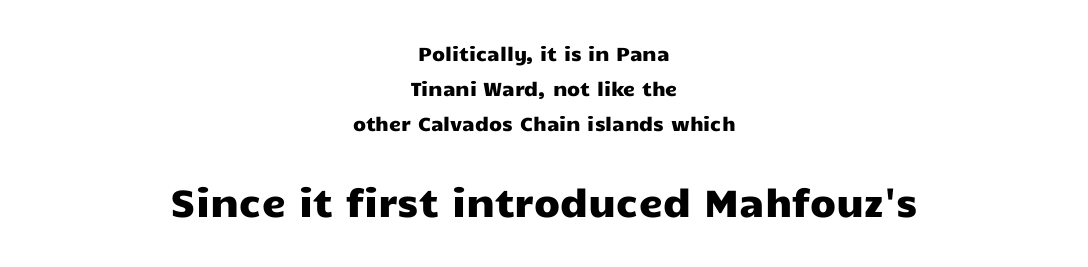
These lines are centered, leaving both edges ragged. Think of a printed novel: that variable character pitch is what you see here. The type family on display is of the sans-serif kind. Glyph-to-glyph distance matches everyday printed text. Upright lettering throughout. This layout puts the modest block above and the oversized block below.
